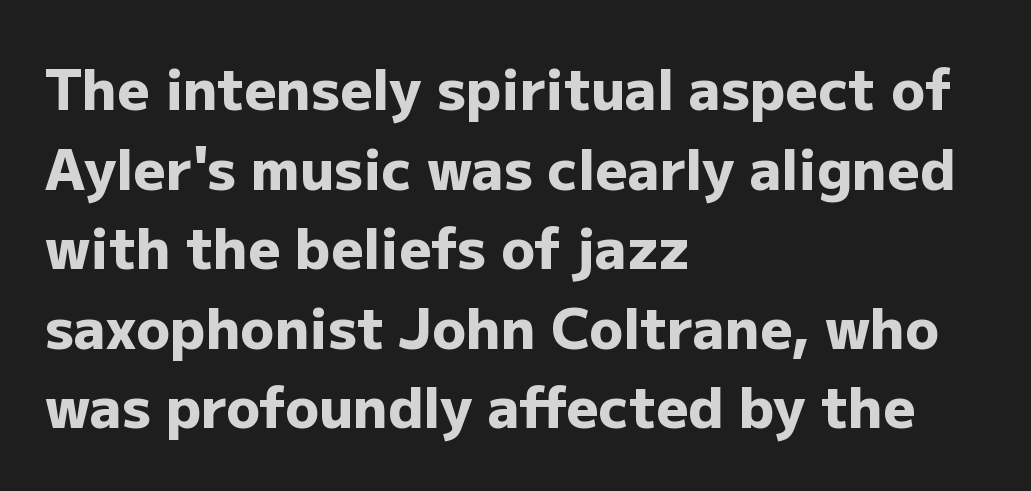
The image shows 56 px heavy sans-serif type, upright; set left-aligned, normal line spacing (1.42x), normal letter spacing, not underlined; low stroke contrast and a medium x-height.
